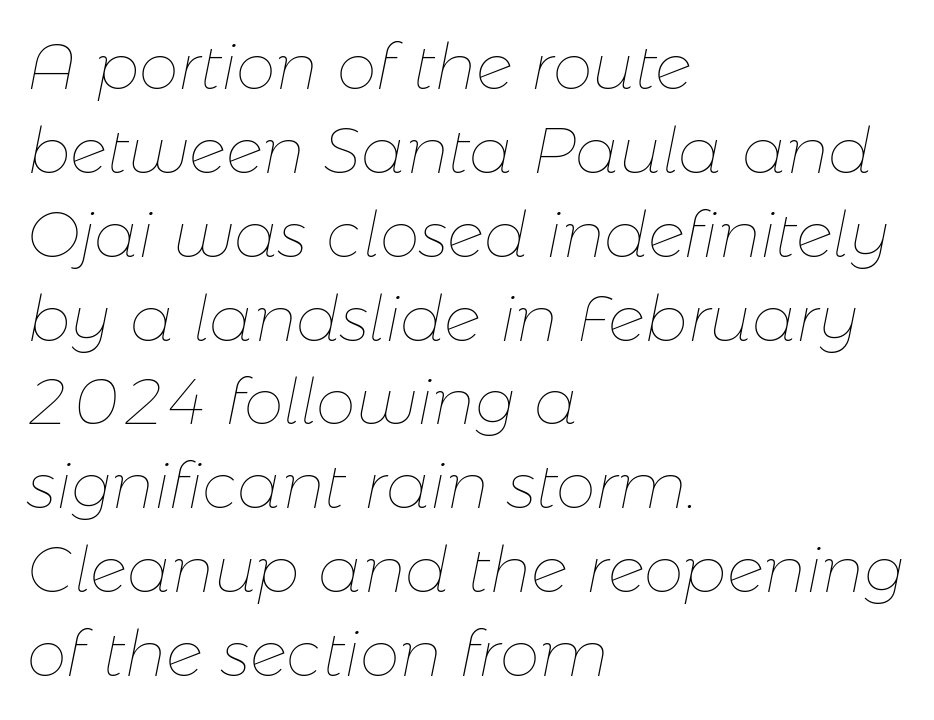
The image shows 64 px thin type, italic (leaning right); set left-aligned, normal line spacing (1.31x), normal letter spacing, not underlined; low stroke contrast and a medium x-height.
